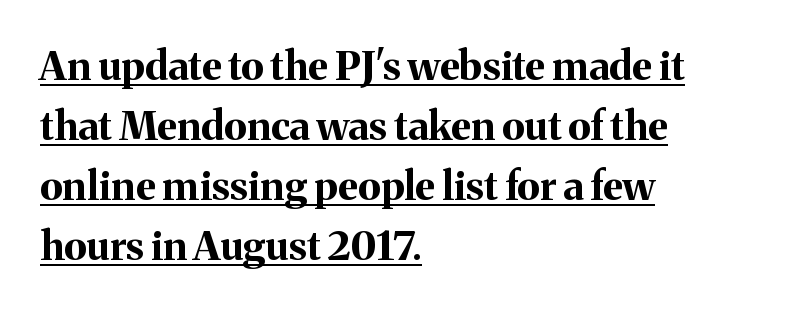
{"serif": "yes", "italic": "no", "bold": "yes", "weight": "bold", "width": "normal", "stroke_contrast": "medium", "x_height": "medium", "monospaced": "no", "underline": "yes", "align": "left", "line_spacing": "normal", "line_spacing_ratio": 1.5, "letter_spacing": "normal", "letter_spacing_em": 0.0, "glyph_px": 40}
